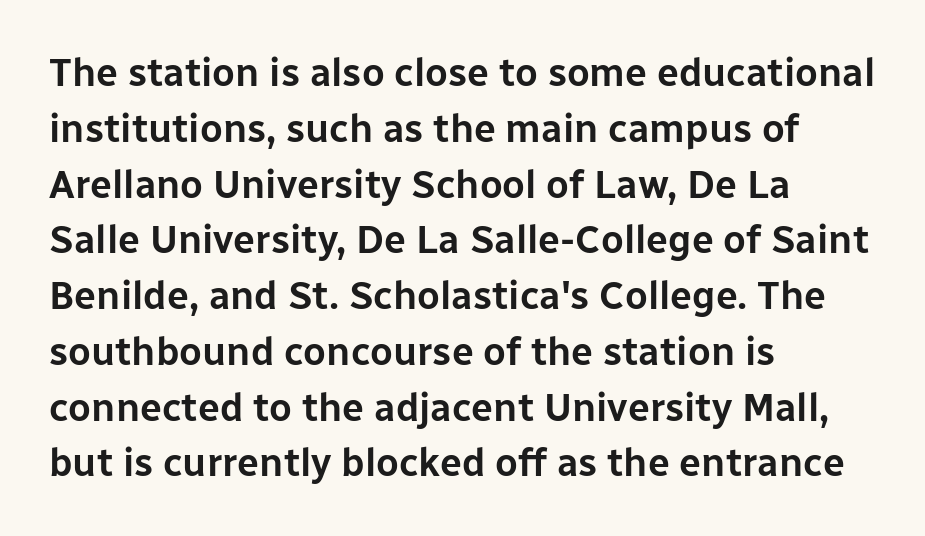
In terms of posture, this sample is upright. A typesetter would call this proportional, since set widths differ per character. Tracking here is standard; glyphs follow each other at the usual distance. Clear beneath every line of the passage. This rendering employs a face without finishing strokes, i.e., a sans-serif. Regarding leading, the lines here are spaced in the standard way.
